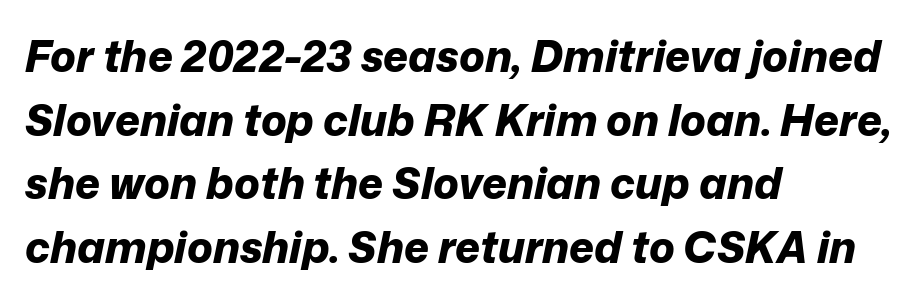
The typesetting leans heavy: a genuine bold. You can tell it's italic because the verticals aren't actually vertical. The lines in this sample share a left origin and differ only in where they stop. Here the glyphs are tracked normally, forming tight word shapes. Baseline-to-baseline distance is the conventional proportion of letter height.
